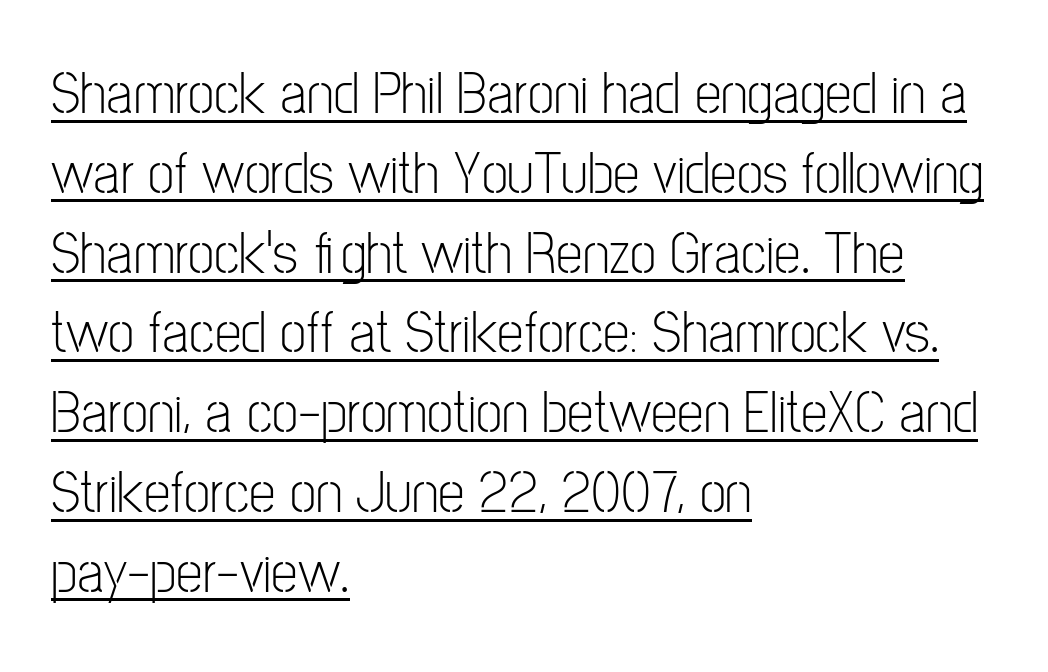
{"serif": "no", "italic": "no", "bold": "no", "weight": "light", "width": "condensed", "stroke_contrast": "low", "x_height": "medium", "monospaced": "no", "underline": "yes", "align": "left", "line_spacing": "normal", "line_spacing_ratio": 1.33, "letter_spacing": "normal", "letter_spacing_em": 0.0, "glyph_px": 60}
